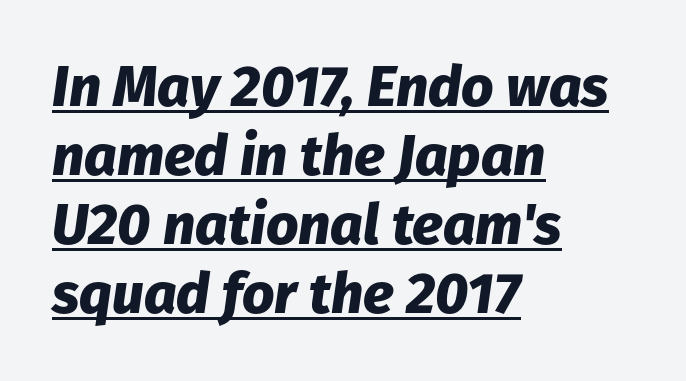
Q: Is the text bold? A: Yes.
Q: Is the text italic (slanted)? A: Yes, it leans right by about 8 degrees.
Q: Is the text underlined? A: Yes.
Q: How is the paragraph aligned? A: Left-aligned.
Q: Is the spacing between letters normal or unusually wide? A: Normal.
Q: Width (condensed, normal, or wide)? A: Normal.
Q: Stroke contrast? A: Low.
Q: x-height? A: Medium.
Q: Monospaced? A: No.
